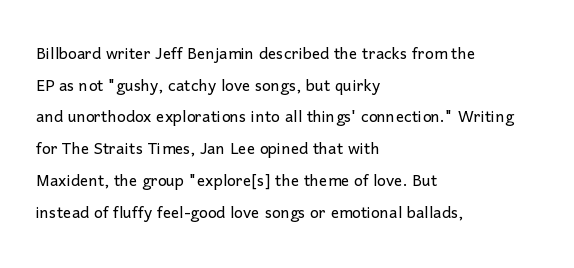
Q: Is the text bold? A: No.
Q: Is the text italic (slanted)? A: No, it is upright.
Q: Is the text underlined? A: No.
Q: How is the paragraph aligned? A: Left-aligned.
Q: Is the spacing between letters normal or unusually wide? A: Normal.
Q: Is the spacing between lines tight, normal or loose? A: Normal.
